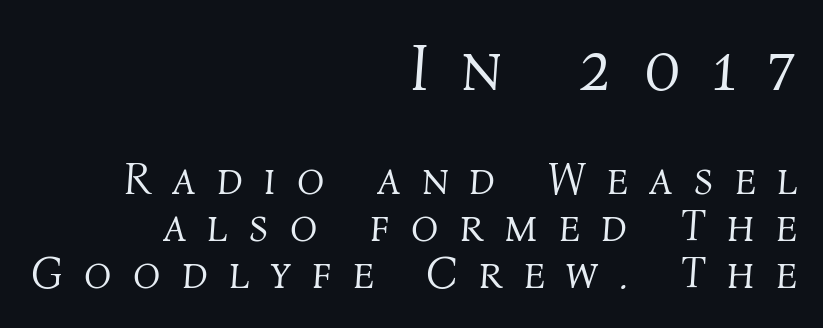
The type is letterspaced generously, with wide tracking. When letters slant like this, we call the style italic. The strip under each line holds only bare page. Which chunk is bigger? The first one — the top block dwarfs the bottom. The vertical gap from one line to the next is small. Caption: multi-line text, flush right, ragged left.
